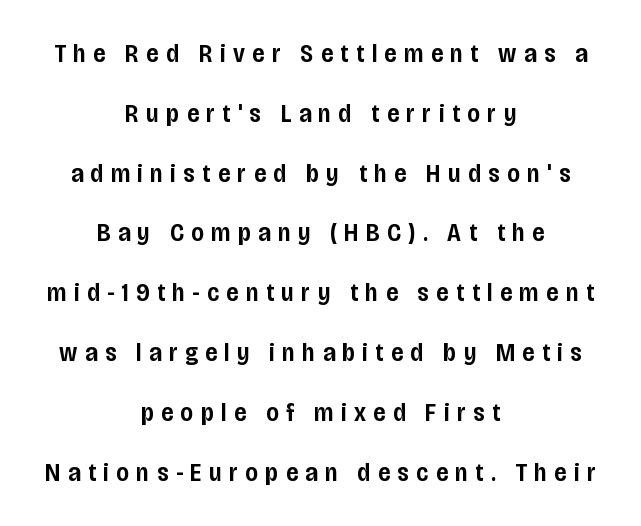
Leading: increased. Here the glyphs are tracked loosely, breaking word shapes into spaced letters. A bit beefed up — I'd call it semibold rather than bold. This sample is center-justified, so both line endings float freely. The glyphs are unaccompanied by any horizontal stroke below them.
